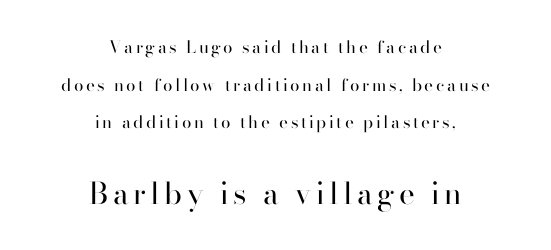
The image shows 30 px regular-weight serif type, upright; set centered, loose line spacing (2.22x), not underlined; the second (bottom) block is 1.76x larger; high stroke contrast and a small x-height.
